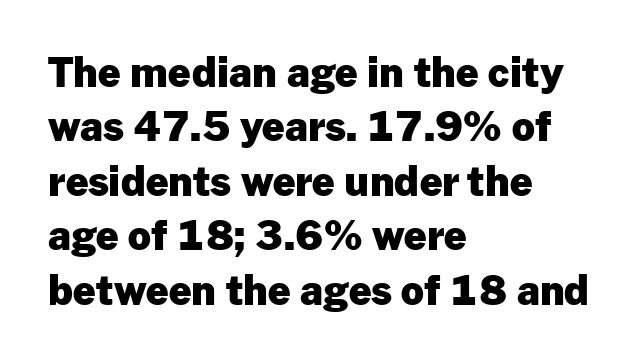
Q: Is the text bold? A: Yes.
Q: Is the text italic (slanted)? A: No, it is upright.
Q: Is the typeface a serif or a sans-serif typeface? A: Sans-serif.
Q: Is the text underlined? A: No.
Q: How is the paragraph aligned? A: Left-aligned.
Q: Is the spacing between letters normal or unusually wide? A: Normal.
Q: Is the spacing between lines tight, normal or loose? A: Normal.
Q: Width (condensed, normal, or wide)? A: Normal.
Q: Stroke contrast? A: Low.
Q: x-height? A: Medium.
Q: Monospaced? A: No.
